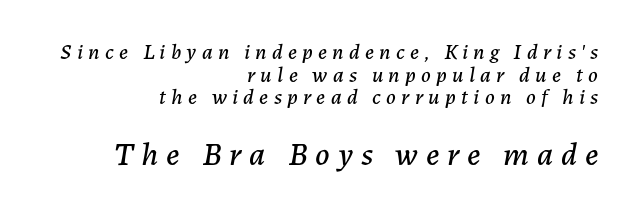
{"italic": "yes", "lean": "right", "slant_degrees": 7, "width": "normal", "stroke_contrast": "low", "x_height": "medium", "monospaced": "no", "underline": "no", "align": "right", "line_spacing": "tight", "line_spacing_ratio": 1.03, "letter_spacing": "wide", "letter_spacing_em": 0.24, "larger_block": "second", "size_ratio": 1.5, "glyph_px": 33}
